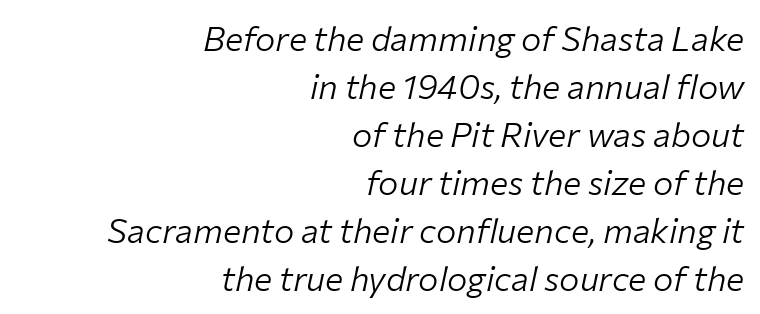
{"italic": "yes", "lean": "right", "slant_degrees": 12, "bold": "no", "weight": "light", "width": "normal", "stroke_contrast": "low", "x_height": "medium", "monospaced": "no", "underline": "no", "align": "right", "line_spacing": "normal", "line_spacing_ratio": 1.41, "letter_spacing": "normal", "letter_spacing_em": 0.0, "glyph_px": 34}
